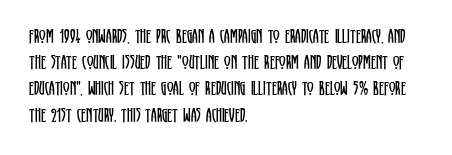
The image shows 20 px text type, upright; set left-aligned, normal line spacing (1.31x), normal letter spacing, not underlined.
